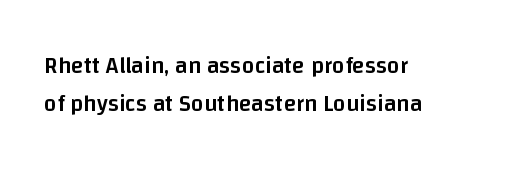
Q: Is the text bold? A: Semi-bold.
Q: Is the text italic (slanted)? A: No, it is upright.
Q: Is the text underlined? A: No.
Q: How is the paragraph aligned? A: Left-aligned.
Q: Is the spacing between letters normal or unusually wide? A: Normal.
Q: Is the spacing between lines tight, normal or loose? A: Normal.
